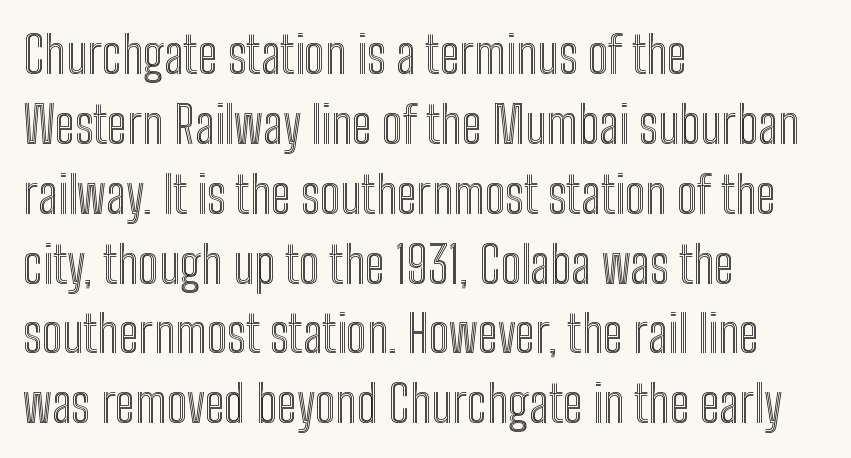
Q: Is the text italic (slanted)? A: No, it is upright.
Q: Is the text underlined? A: No.
Q: How is the paragraph aligned? A: Left-aligned.
Q: Is the spacing between letters normal or unusually wide? A: Normal.
Q: Is the spacing between lines tight, normal or loose? A: Normal.
Q: Width (condensed, normal, or wide)? A: Condensed.
Q: x-height? A: Medium.
Q: Monospaced? A: No.
